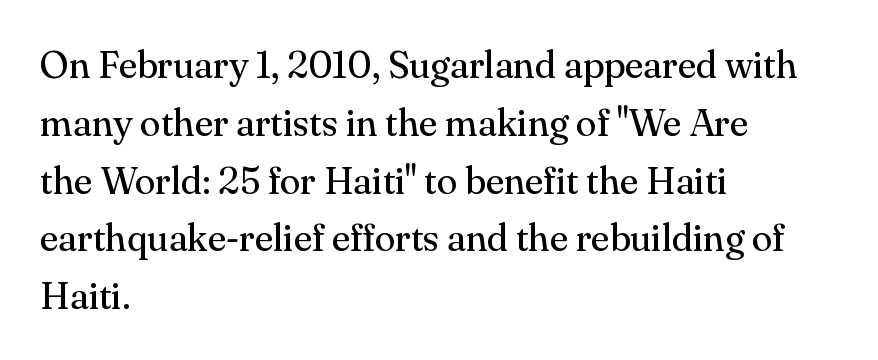
The image shows 38 px regular-weight serif type, upright; set left-aligned, normal line spacing (1.52x), normal letter spacing, not underlined; medium stroke contrast and a small x-height.
